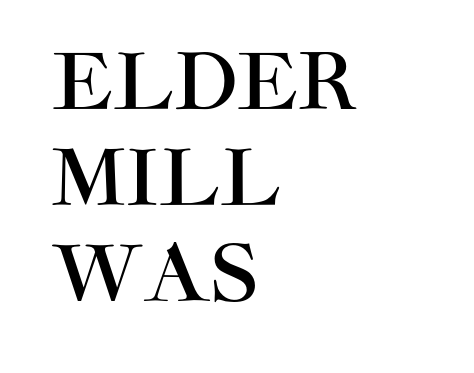
The font's upright variant was chosen for this text. Horizontally, the lines are justified to the leading edge only. Check where the strokes stop: nothing finishes them off — pure sans. Each letter keeps its own natural width here, so spacing adapts to shape. Quick note: underline off. Spacing between characters is what you'd get straight out of the box.
